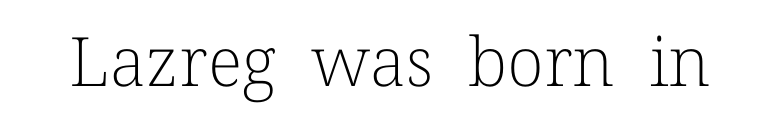
Q: Is the text bold? A: No.
Q: Is the text italic (slanted)? A: No, it is upright.
Q: Is the typeface a serif or a sans-serif typeface? A: Serif.
Q: Is the text underlined? A: No.
Q: Is the spacing between letters normal or unusually wide? A: Normal.
Q: Width (condensed, normal, or wide)? A: Normal.
Q: Stroke contrast? A: Low.
Q: x-height? A: Medium.
Q: Monospaced? A: No.
